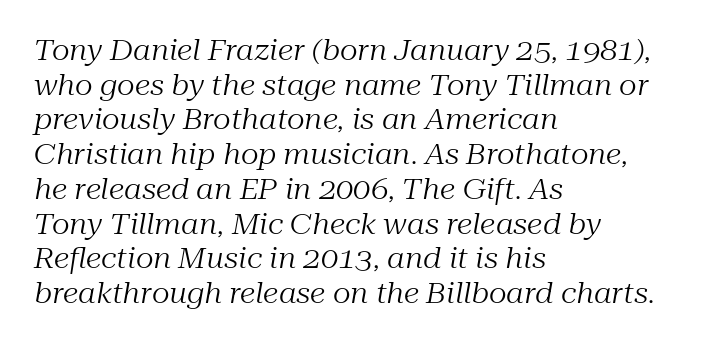
The image shows 28 px regular-weight serif type, italic (leaning right); set left-aligned, line spacing 1.24x, normal letter spacing, not underlined; medium stroke contrast and a medium x-height.
